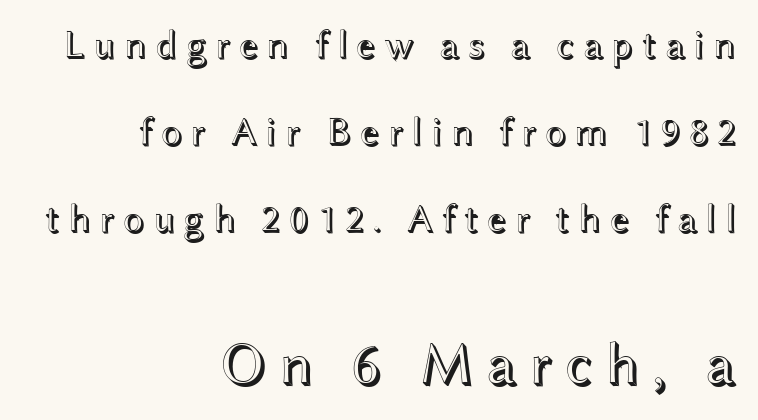
Q: Is the text italic (slanted)? A: No, it is upright.
Q: Is the text underlined? A: No.
Q: How is the paragraph aligned? A: Right-aligned.
Q: Is the spacing between lines tight, normal or loose? A: Loose.
Q: Which block of text is set in a larger size, the first (top) or the second (bottom)? A: The second (bottom) one.
Q: Width (condensed, normal, or wide)? A: Wide.
Q: x-height? A: Medium.
Q: Monospaced? A: No.
